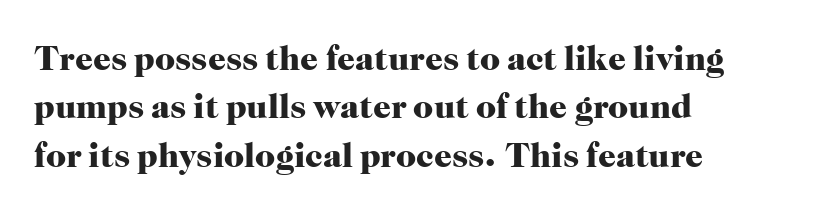
The image shows 35 px heavy serif type, upright; set left-aligned, normal line spacing (1.38x), normal letter spacing, not underlined; high stroke contrast and a medium x-height.
